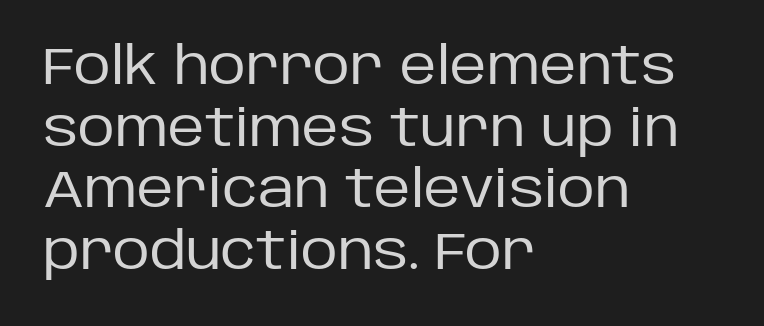
Posture: upright roman. The passage is arranged the way most books set body copy — flush left. A bare baseline throughout the passage. Serif or sans? Sans — the stroke terminals are bare. This reads as an unemphasized weight, regular at the heaviest. The rendering uses natural spacing where letterforms have individual widths.
